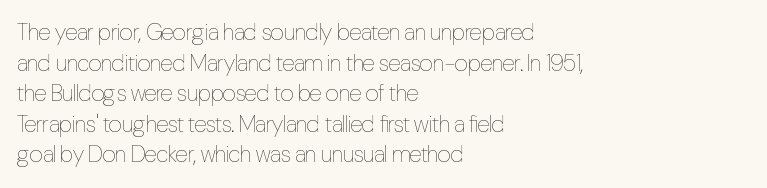
The image shows 23 px text type, upright; set left-aligned, normal line spacing (1.33x), normal letter spacing, not underlined.
